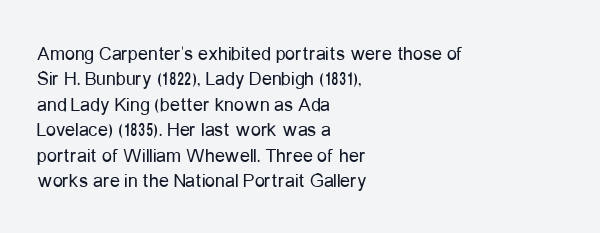
{"italic": "no", "bold": "no", "underline": "no", "align": "left", "line_spacing": "normal", "line_spacing_ratio": 1.27, "letter_spacing": "normal", "letter_spacing_em": 0.0, "glyph_px": 20}
